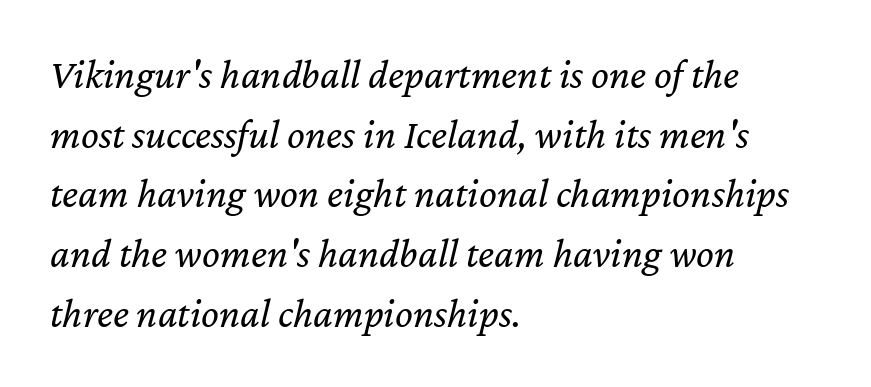
Q: Is the text bold? A: No.
Q: Is the text italic (slanted)? A: Yes, it leans right by about 12 degrees.
Q: Is the text underlined? A: No.
Q: How is the paragraph aligned? A: Left-aligned.
Q: Is the spacing between letters normal or unusually wide? A: Normal.
Q: Is the spacing between lines tight, normal or loose? A: Normal.
Q: Width (condensed, normal, or wide)? A: Normal.
Q: Stroke contrast? A: Low.
Q: x-height? A: Medium.
Q: Monospaced? A: No.
